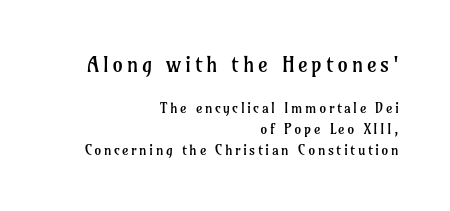
{"italic": "no", "bold": "no", "underline": "no", "align": "right", "line_spacing": "normal", "line_spacing_ratio": 1.5, "larger_block": "first", "size_ratio": 1.5, "glyph_px": 21}
